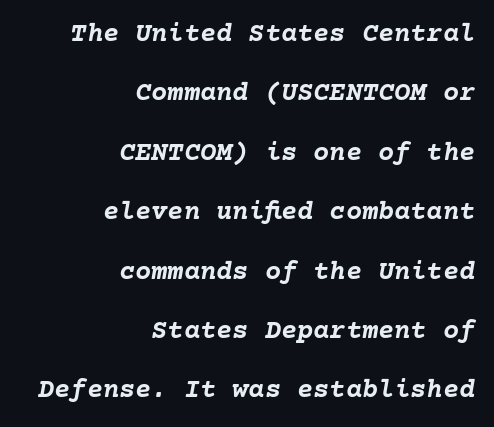
The paragraph shown leans on its right margin. Letter spacing: default. Anything drawn beneath the words? Only blank space. These lines were composed using italics. I'd describe the lettering as bold — thick and assertive.
